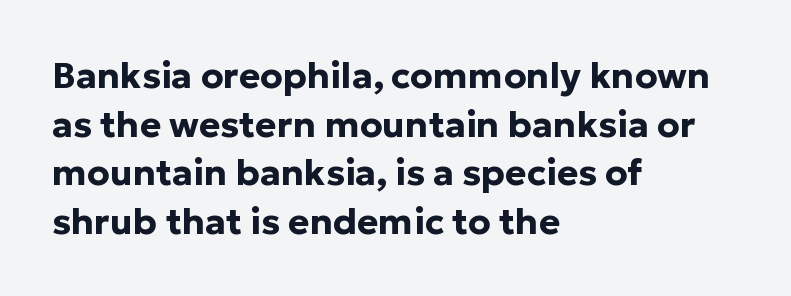
The rendering uses a bold face; every stroke is thick and dark. The passage shown is typed in a proportional face where columns would drift. The axis of the letterforms is exactly vertical. If you measured baseline to baseline, you'd find a middling distance. Reading down the block, your eye returns to a fixed left position each line.
